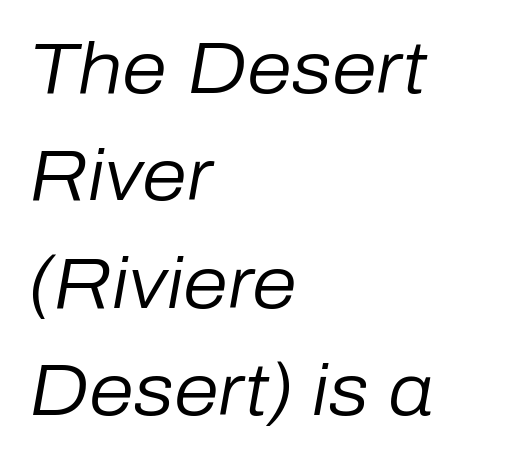
Inter-character spacing is left at the font's built-in metrics. Letters rest on an invisible, unmarked baseline. Weight: not bold — regular or lighter. When letters slant like this, we call the style italic. You could not count columns in this text — the font is proportionally spaced. The leading is moderate, giving the passage an even texture.
